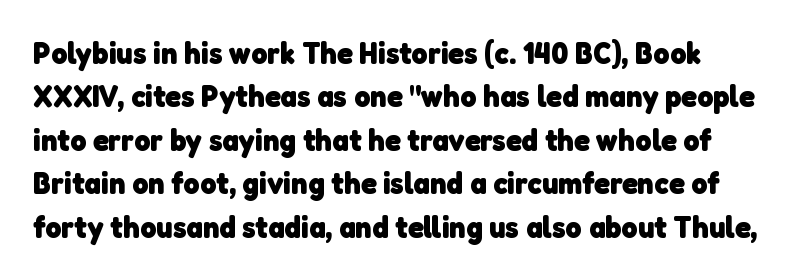
Q: Is the text bold? A: Yes.
Q: Is the typeface a serif or a sans-serif typeface? A: Sans-serif.
Q: Is the text underlined? A: No.
Q: How is the paragraph aligned? A: Left-aligned.
Q: Is the spacing between letters normal or unusually wide? A: Normal.
Q: Is the spacing between lines tight, normal or loose? A: Normal.
Q: Width (condensed, normal, or wide)? A: Normal.
Q: Stroke contrast? A: Low.
Q: x-height? A: Medium.
Q: Monospaced? A: No.
